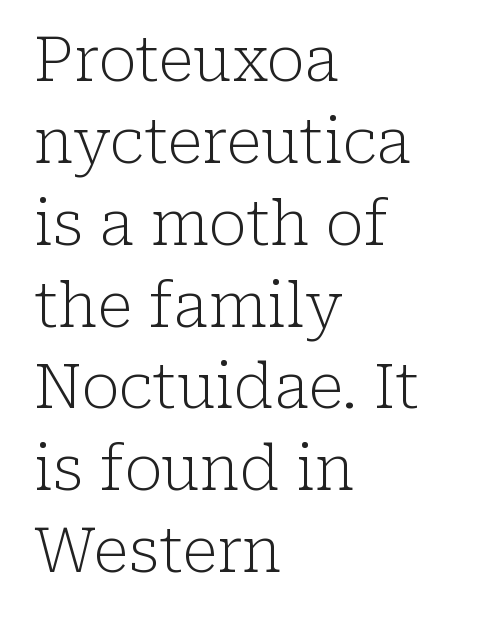
{"serif": "yes", "italic": "no", "bold": "no", "weight": "light", "width": "normal", "stroke_contrast": "low", "x_height": "medium", "monospaced": "no", "underline": "no", "align": "left", "line_spacing": "normal", "line_spacing_ratio": 1.32, "letter_spacing": "normal", "letter_spacing_em": 0.0, "glyph_px": 62}
